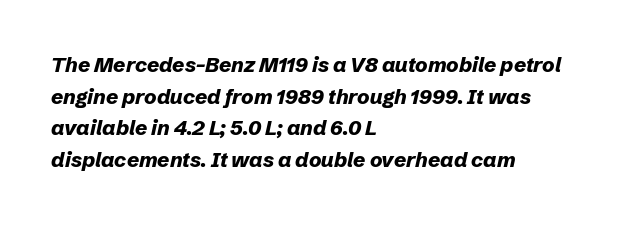
Q: Is the text bold? A: Yes.
Q: Is the text italic (slanted)? A: Yes, it leans right by about 12 degrees.
Q: Is the text underlined? A: No.
Q: How is the paragraph aligned? A: Left-aligned.
Q: Is the spacing between letters normal or unusually wide? A: Normal.
Q: Is the spacing between lines tight, normal or loose? A: Normal.
